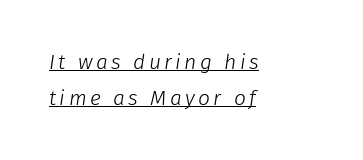
The characters are drawn with everyday or finer stroke widths. These lines were composed using italics. Honestly, the underline is the first thing you notice here. Caption: multi-line text, flush left, ragged right.
